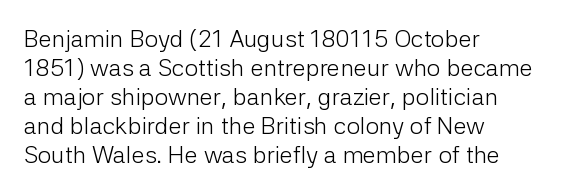
The image shows 24 px text type, upright; set left-aligned, line spacing 1.21x, normal letter spacing, not underlined.
